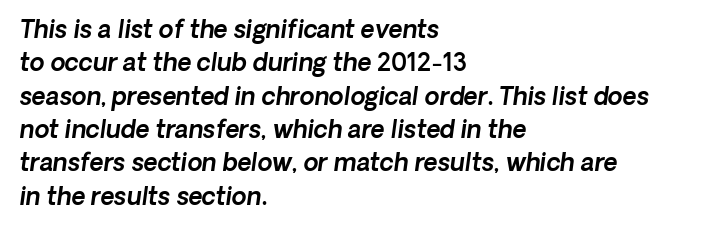
The image shows 24 px text type; set left-aligned, normal line spacing (1.39x), normal letter spacing, not underlined.
